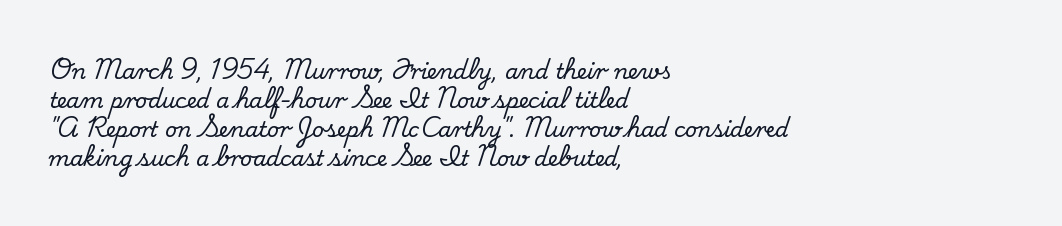
The image shows 21 px text type; set left-aligned, normal line spacing (1.38x), normal letter spacing, not underlined.
